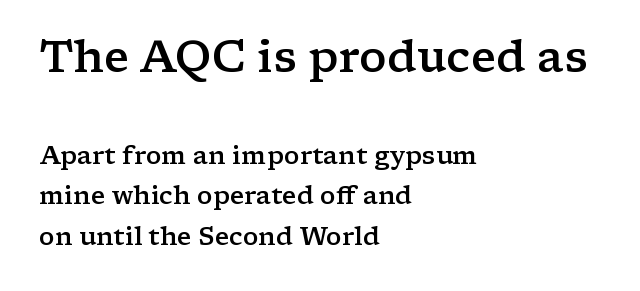
The paragraph shown leans on its left margin. Vertical strokes here are truly vertical. You get the large type first, then a drop to smaller type. Each letter keeps its own natural width here, so spacing adapts to shape.
